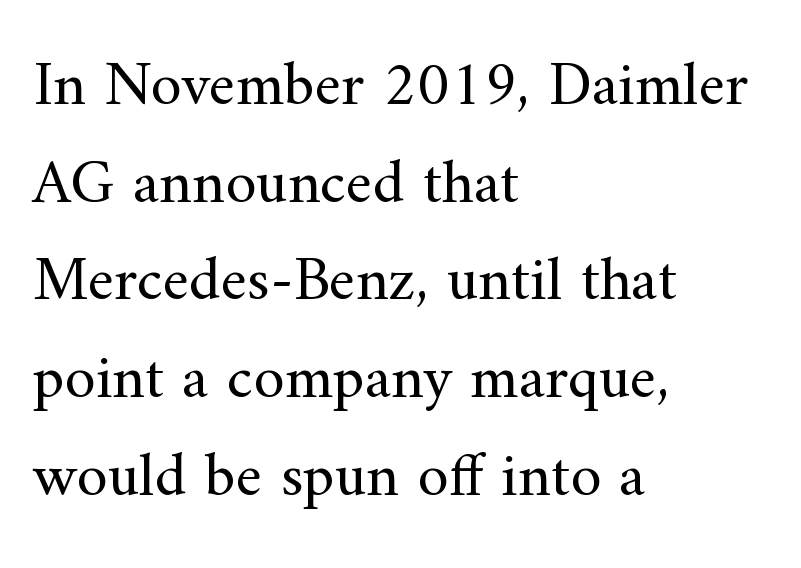
Q: Is the text bold? A: No.
Q: Is the text italic (slanted)? A: No, it is upright.
Q: Is the typeface a serif or a sans-serif typeface? A: Serif.
Q: Is the text underlined? A: No.
Q: How is the paragraph aligned? A: Left-aligned.
Q: Is the spacing between letters normal or unusually wide? A: Normal.
Q: Is the spacing between lines tight, normal or loose? A: Normal.
Q: Width (condensed, normal, or wide)? A: Normal.
Q: Stroke contrast? A: Medium.
Q: x-height? A: Small.
Q: Monospaced? A: No.
